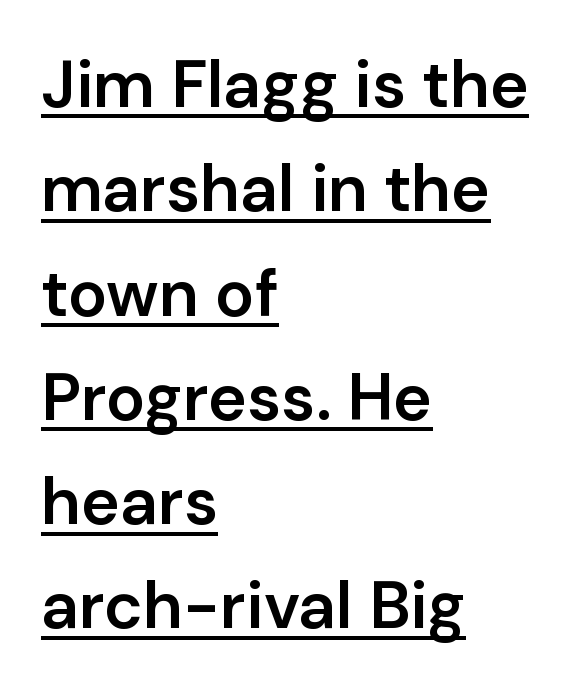
The image shows 66 px semibold sans-serif type, upright; set left-aligned, normal line spacing (1.58x), normal letter spacing, underlined; low stroke contrast and a medium x-height.
